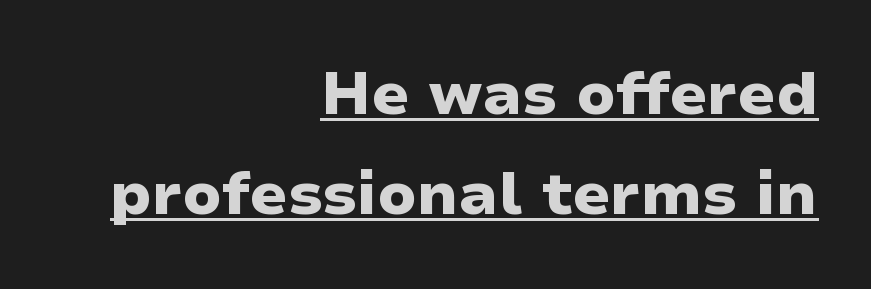
{"serif": "no", "italic": "no", "bold": "yes", "weight": "heavy", "width": "wide", "stroke_contrast": "low", "x_height": "medium", "monospaced": "no", "underline": "yes", "align": "right", "line_spacing": "normal", "line_spacing_ratio": 1.66, "letter_spacing": "normal", "letter_spacing_em": 0.0, "glyph_px": 60}
